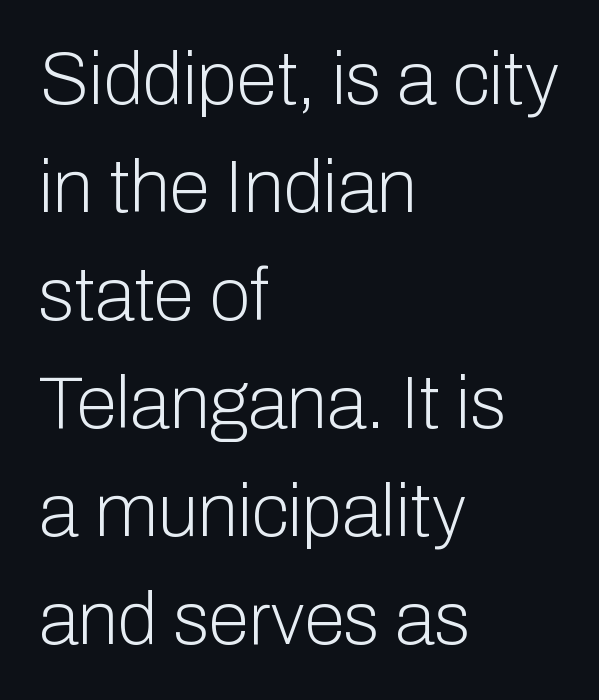
The image shows 74 px light sans-serif type, upright; set left-aligned, normal line spacing (1.46x), normal letter spacing, not underlined; low stroke contrast and a medium x-height.
